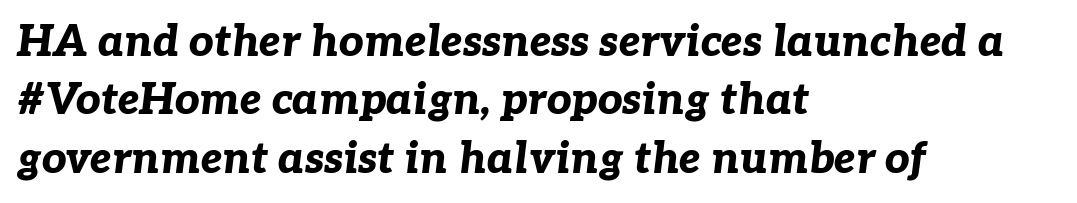
The image shows 43 px bold type, italic (leaning right); set left-aligned, normal line spacing (1.36x), normal letter spacing, not underlined; low stroke contrast and a medium x-height.
